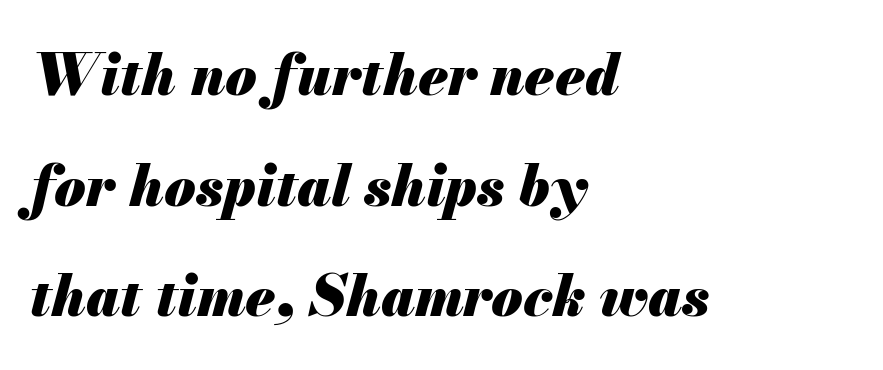
One-word summary of the alignment: left. You could not count columns in this text — the font is proportionally spaced. This rendering features lettering with no underline. The passage shown stacks its lines with a broad gap. Heavy, bold letterforms.
